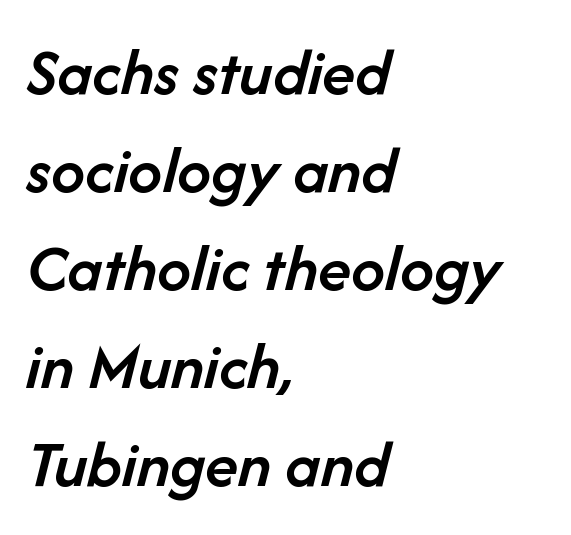
Q: Is the text bold? A: Semi-bold.
Q: Is the text italic (slanted)? A: Yes, it leans right by about 14 degrees.
Q: Is the text underlined? A: No.
Q: How is the paragraph aligned? A: Left-aligned.
Q: Is the spacing between letters normal or unusually wide? A: Normal.
Q: Is the spacing between lines tight, normal or loose? A: Normal.
Q: Width (condensed, normal, or wide)? A: Normal.
Q: Stroke contrast? A: Low.
Q: x-height? A: Medium.
Q: Monospaced? A: No.
